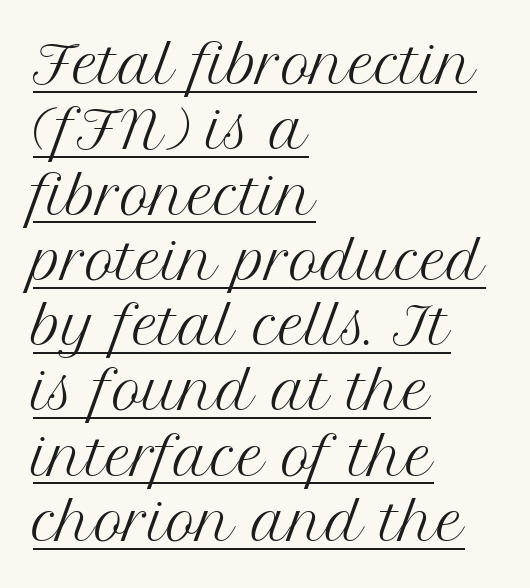
The image shows 51 px regular-weight type; set left-aligned, normal line spacing (1.28x), normal letter spacing, underlined; medium stroke contrast and a medium x-height.
